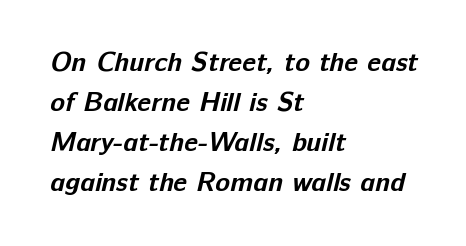
{"bold": "yes", "underline": "no", "align": "left", "line_spacing": "normal", "line_spacing_ratio": 1.48, "letter_spacing": "normal", "letter_spacing_em": 0.0, "glyph_px": 27}
